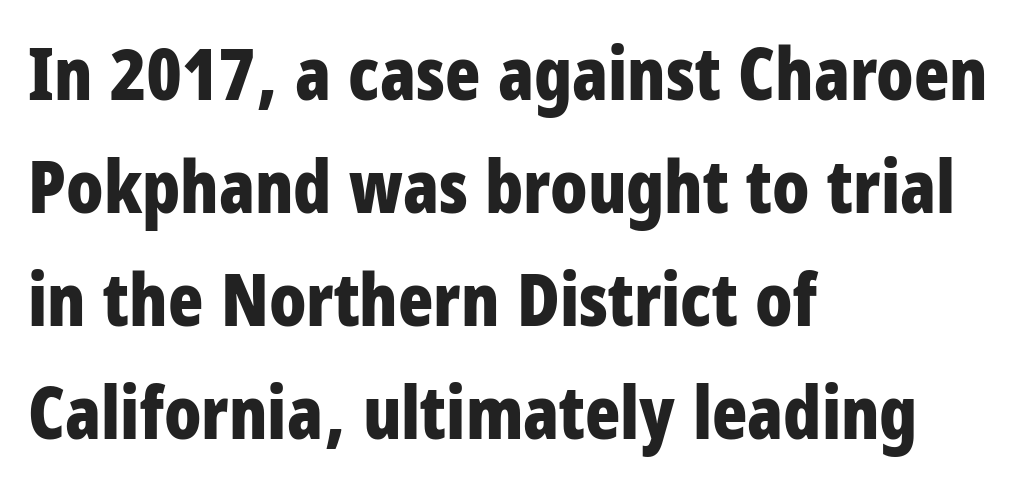
Q: Is the text bold? A: Yes.
Q: Is the text italic (slanted)? A: No, it is upright.
Q: Is the typeface a serif or a sans-serif typeface? A: Sans-serif.
Q: Is the text underlined? A: No.
Q: How is the paragraph aligned? A: Left-aligned.
Q: Is the spacing between letters normal or unusually wide? A: Normal.
Q: Is the spacing between lines tight, normal or loose? A: Normal.
Q: Width (condensed, normal, or wide)? A: Condensed.
Q: Stroke contrast? A: Low.
Q: x-height? A: Large.
Q: Monospaced? A: No.
